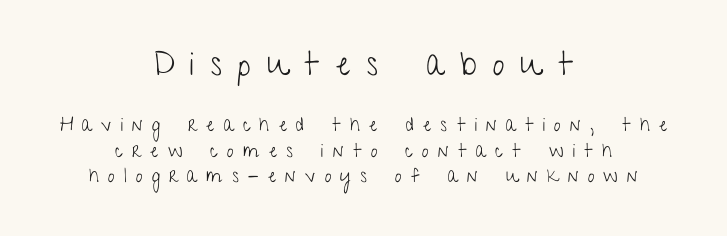
The image shows 33 px light, condensed sans-serif type, upright; set centered, normal line spacing (1.33x), unusually wide letter spacing (+0.49 em), not underlined; the first (top) block is 1.74x larger; low stroke contrast and a medium x-height.
